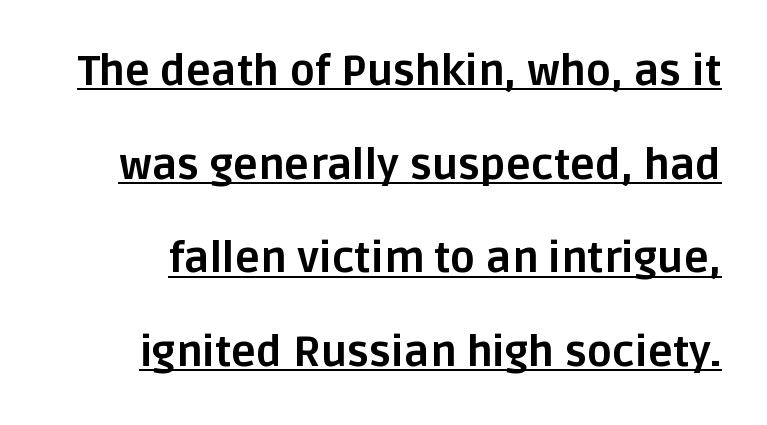
Q: Is the text bold? A: Yes.
Q: Is the text italic (slanted)? A: No, it is upright.
Q: Is the typeface a serif or a sans-serif typeface? A: Sans-serif.
Q: Is the text underlined? A: Yes.
Q: Is the spacing between letters normal or unusually wide? A: Normal.
Q: Is the spacing between lines tight, normal or loose? A: Loose.
Q: Width (condensed, normal, or wide)? A: Normal.
Q: Stroke contrast? A: Low.
Q: x-height? A: Large.
Q: Monospaced? A: No.
